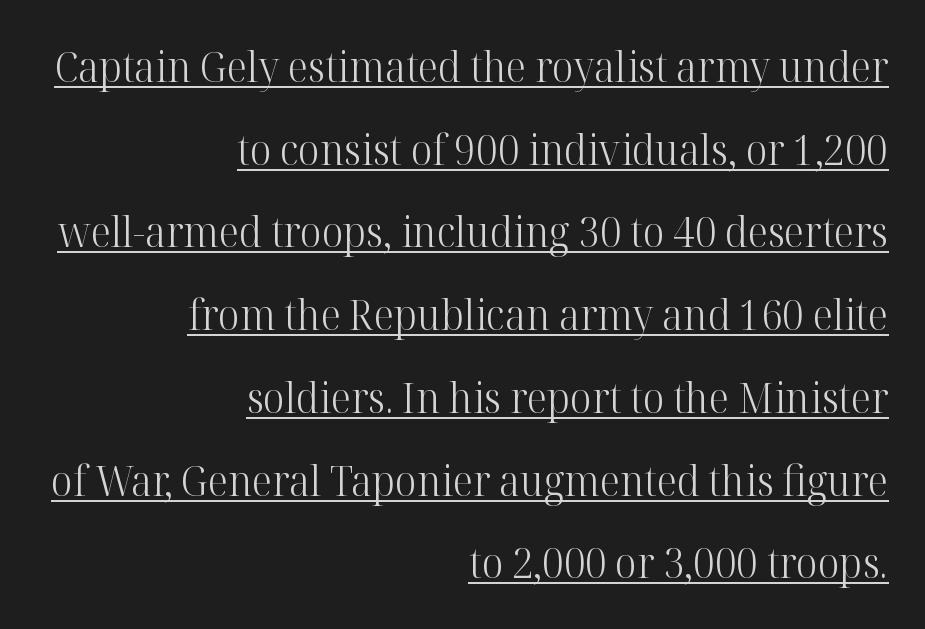
{"serif": "yes", "italic": "no", "bold": "no", "weight": "light", "width": "normal", "stroke_contrast": "high", "x_height": "medium", "monospaced": "no", "underline": "yes", "align": "right", "line_spacing": "loose", "line_spacing_ratio": 1.97, "letter_spacing": "normal", "letter_spacing_em": 0.0, "glyph_px": 42}
